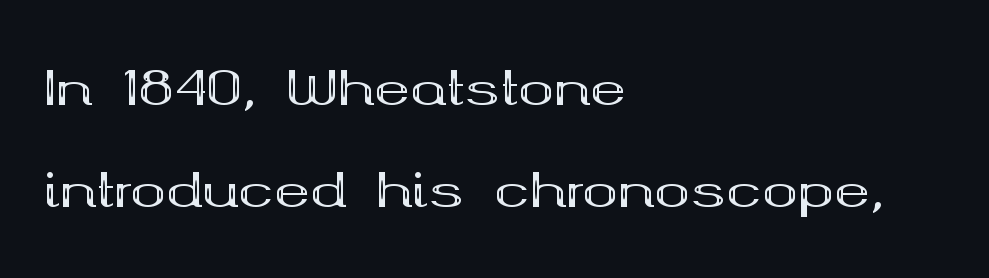
{"serif": "yes", "italic": "no", "bold": "yes", "weight": "bold", "width": "wide", "stroke_contrast": "medium", "x_height": "medium", "monospaced": "no", "underline": "no", "align": "left", "line_spacing": "loose", "line_spacing_ratio": 2.13, "letter_spacing": "normal", "letter_spacing_em": 0.0, "glyph_px": 48}
